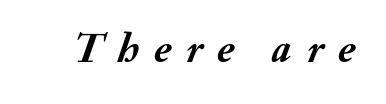
The passage shown leans; its letterforms are oblique. Heavy-handed strokes throughout: this text is bold. Tracking value appears strongly positive — letters spread wide. Type without underlining.
